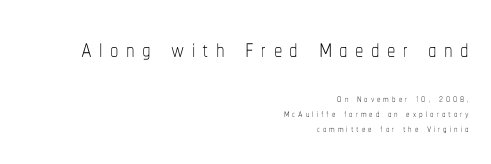
{"italic": "no", "bold": "no", "weight": "thin", "width": "condensed", "stroke_contrast": "low", "x_height": "medium", "monospaced": "no", "underline": "no", "align": "right", "line_spacing": "tight", "line_spacing_ratio": 1.1, "letter_spacing": "wide", "letter_spacing_em": 0.21, "larger_block": "first", "size_ratio": 2.43, "glyph_px": 34}
